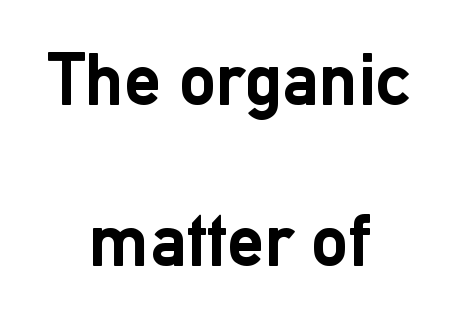
{"serif": "no", "italic": "no", "bold": "yes", "weight": "semibold", "width": "normal", "stroke_contrast": "low", "x_height": "medium", "monospaced": "no", "underline": "no", "align": "center", "line_spacing": "loose", "line_spacing_ratio": 2.18, "letter_spacing": "normal", "letter_spacing_em": 0.0, "glyph_px": 74}
